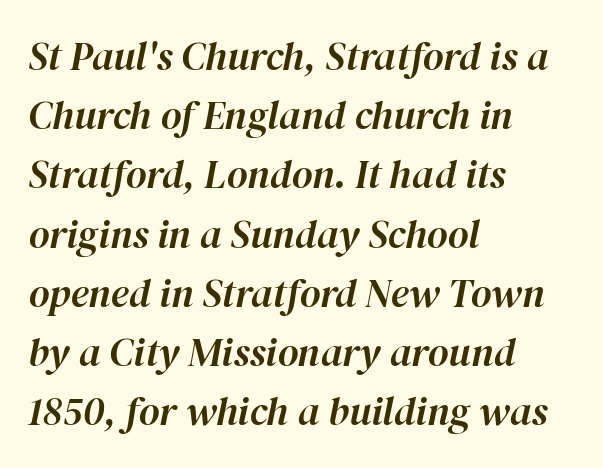
Leading: standard. This sample has the flowing, uneven cadence of proportional lettering. The rendering keeps characters at their native spacing. Plain, unruled lines of type. The setting favours the left margin, as ordinary paragraphs usually do.
